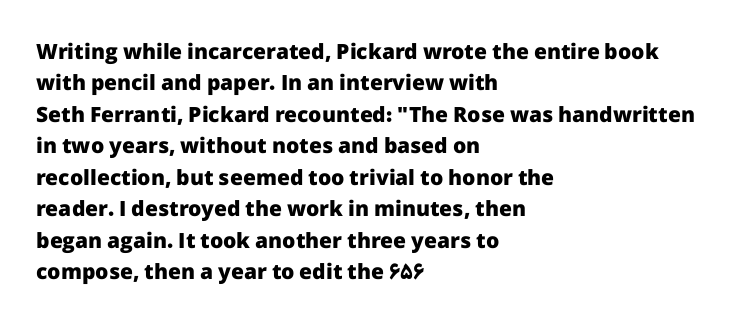
{"italic": "no", "bold": "yes", "underline": "no", "align": "left", "line_spacing": "normal", "line_spacing_ratio": 1.5, "letter_spacing": "normal", "letter_spacing_em": 0.0, "glyph_px": 21}
